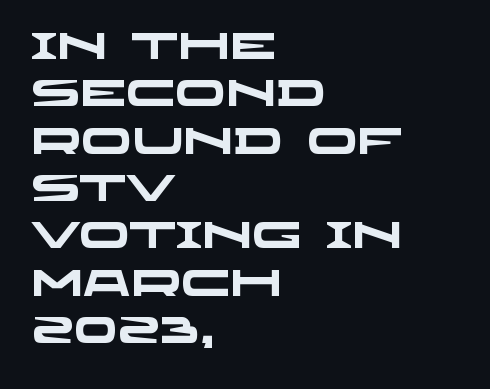
Q: Is the text bold? A: Yes.
Q: Is the typeface a serif or a sans-serif typeface? A: Sans-serif.
Q: Is the text underlined? A: No.
Q: How is the paragraph aligned? A: Left-aligned.
Q: Is the spacing between letters normal or unusually wide? A: Normal.
Q: Is the spacing between lines tight, normal or loose? A: Normal.
Q: Width (condensed, normal, or wide)? A: Wide.
Q: Stroke contrast? A: Low.
Q: x-height? A: Large.
Q: Monospaced? A: No.
